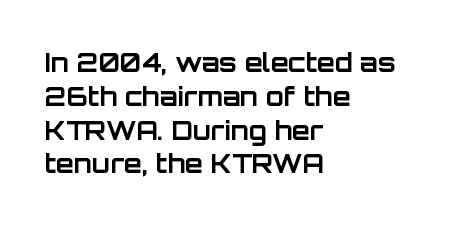
Notice how the stems are strictly vertical — no italics here. The passage shown is emphatically bold. Students, observe: this is what conventionally led text looks like. You could call the tracking neutral — neither tight nor loose. The ragged edge is on the right, which tells us the setting is flush left. Descenders are the only things crossing below the line.
